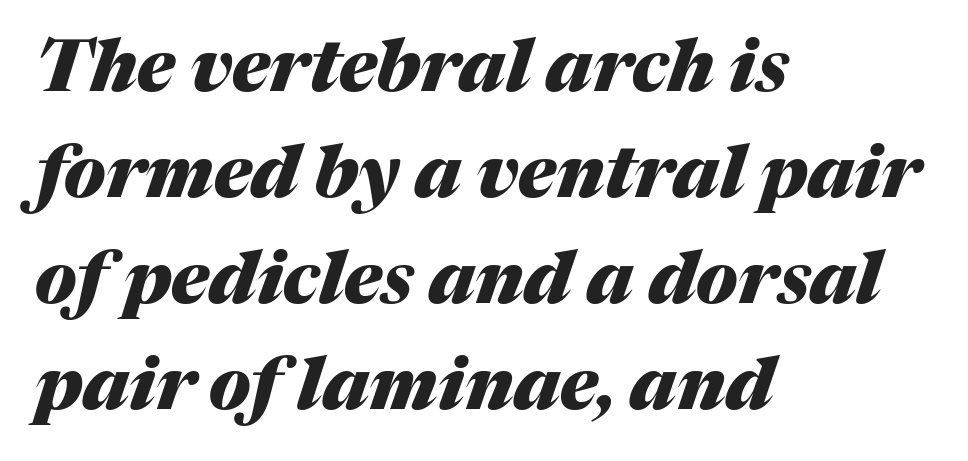
The image shows 72 px heavy type, italic (leaning right); set left-aligned, normal line spacing (1.47x), normal letter spacing, not underlined; medium stroke contrast and a medium x-height.
